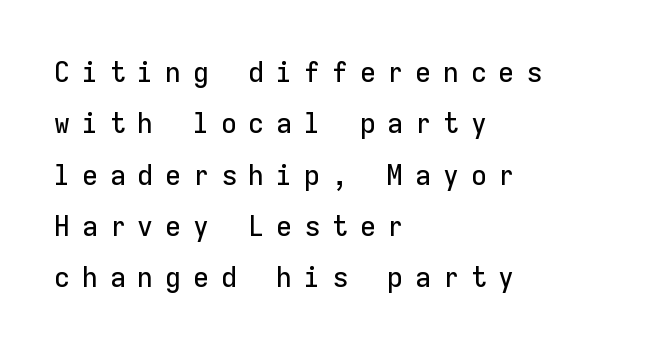
Q: Is the text italic (slanted)? A: No, it is upright.
Q: Is the typeface a serif or a sans-serif typeface? A: Sans-serif.
Q: Is the text underlined? A: No.
Q: How is the paragraph aligned? A: Left-aligned.
Q: Is the spacing between letters normal or unusually wide? A: Unusually wide.
Q: Width (condensed, normal, or wide)? A: Normal.
Q: Stroke contrast? A: Low.
Q: x-height? A: Medium.
Q: Monospaced? A: Yes.
